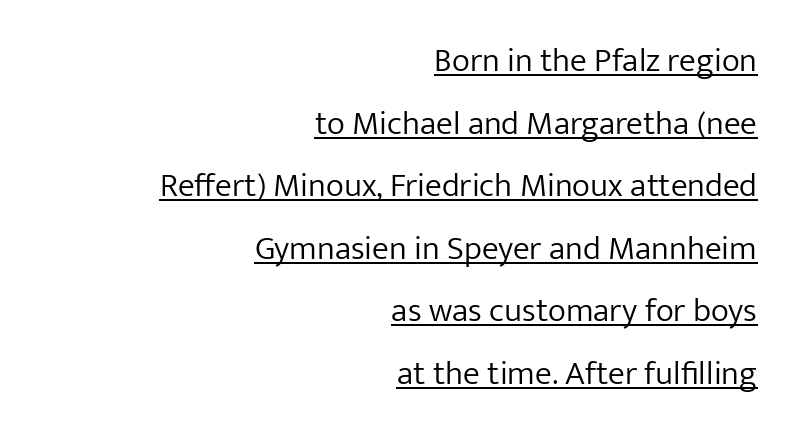
The image shows 34 px light sans-serif type, upright; set right-aligned, line spacing 1.84x, normal letter spacing, underlined; low stroke contrast and a medium x-height.
